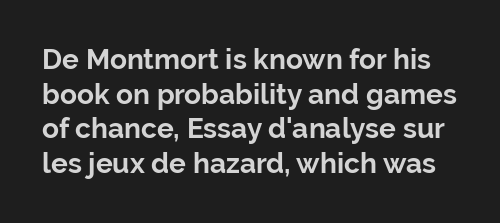
{"serif": "no", "italic": "no", "bold": "yes", "weight": "bold", "width": "normal", "stroke_contrast": "low", "x_height": "medium", "monospaced": "no", "underline": "no", "line_spacing_ratio": 1.24, "letter_spacing": "normal", "letter_spacing_em": 0.0, "glyph_px": 28}
